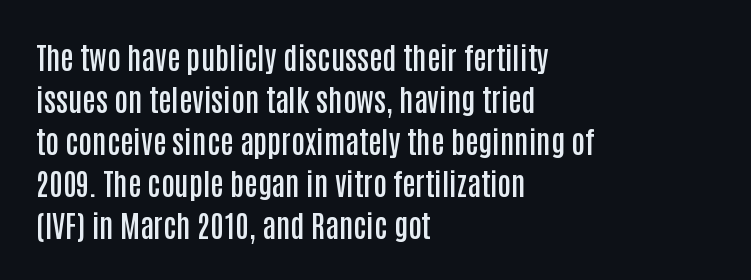
When letters stand straight like this, we call the style roman or upright. Here the glyphs are tracked normally, forming tight word shapes. You could not count columns in this text — the font is proportionally spaced. Visually the block forms a straight wall on the left and a jagged coastline on the right.
